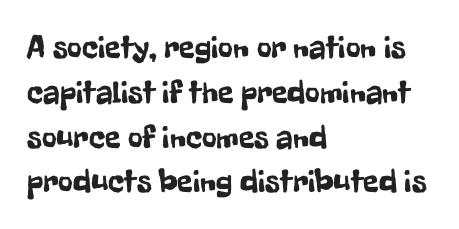
{"serif": "no", "italic": "no", "width": "condensed", "stroke_contrast": "low", "x_height": "medium", "monospaced": "no", "underline": "no", "align": "left", "line_spacing": "normal", "line_spacing_ratio": 1.4, "letter_spacing": "normal", "letter_spacing_em": 0.0, "glyph_px": 32}
